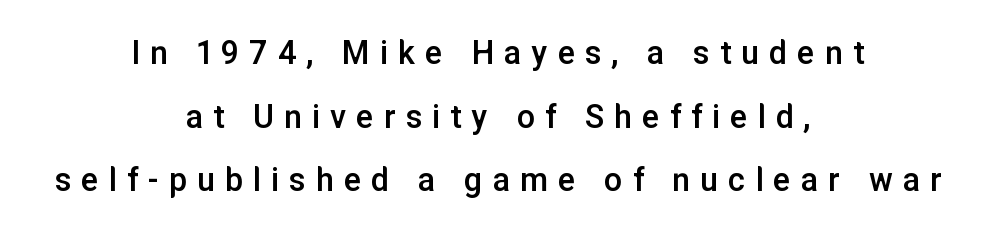
The image shows 36 px semibold sans-serif type, upright; set centered, line spacing 1.77x, unusually wide letter spacing (+0.28 em), not underlined; low stroke contrast and a medium x-height.
